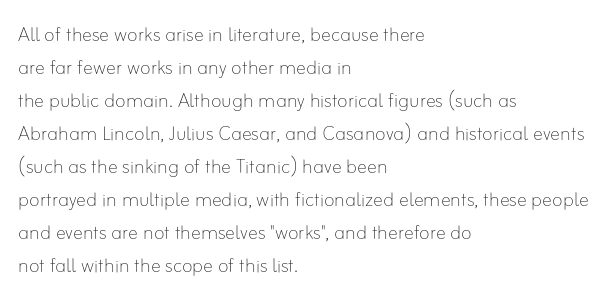
The image shows 25 px text type, upright; set left-aligned, normal line spacing (1.32x), normal letter spacing, not underlined.
